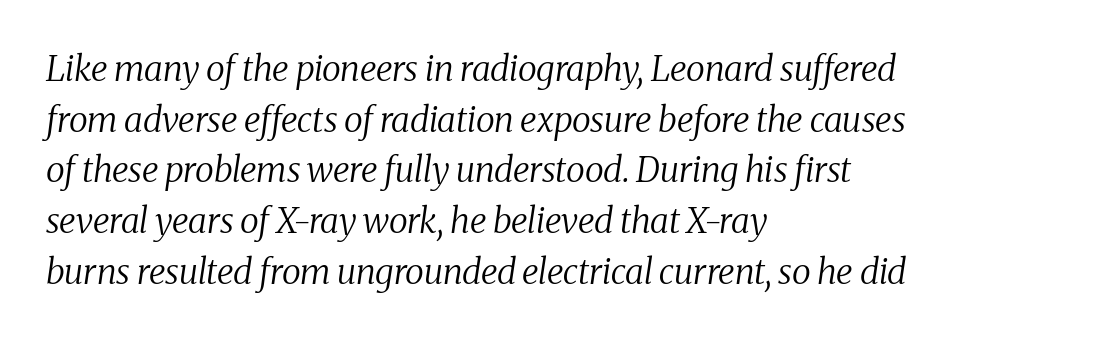
Q: Is the text bold? A: No.
Q: Is the text italic (slanted)? A: Yes, it leans right by about 8 degrees.
Q: Is the typeface a serif or a sans-serif typeface? A: Serif.
Q: Is the text underlined? A: No.
Q: How is the paragraph aligned? A: Left-aligned.
Q: Is the spacing between letters normal or unusually wide? A: Normal.
Q: Is the spacing between lines tight, normal or loose? A: Normal.
Q: Width (condensed, normal, or wide)? A: Normal.
Q: Stroke contrast? A: Medium.
Q: x-height? A: Medium.
Q: Monospaced? A: No.
